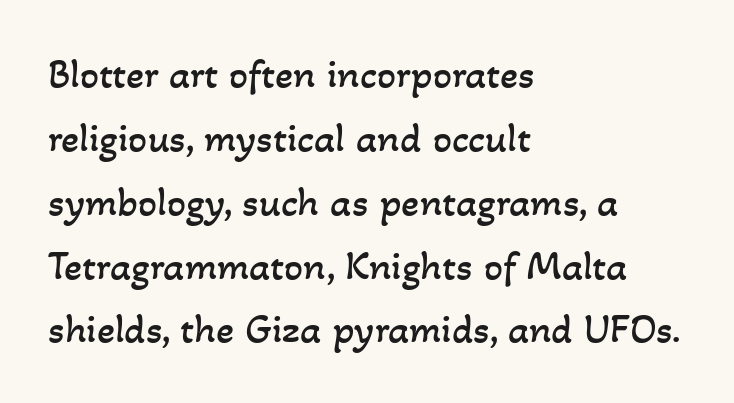
The foot of each line stays bare and open. The designer left line spacing at the default. You could not count columns in this text — the font is proportionally spaced. Stroke thickness stays within the range of a standard reading face or lighter. Layout note: lines flush left. Is the letter spacing exaggerated? No — it looks like the ordinary default.
